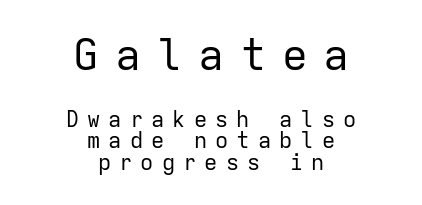
{"serif": "no", "italic": "no", "bold": "no", "weight": "regular", "width": "normal", "stroke_contrast": "low", "x_height": "medium", "monospaced": "yes", "underline": "no", "align": "center", "line_spacing": "tight", "line_spacing_ratio": 0.98, "letter_spacing": "wide", "letter_spacing_em": 0.37, "larger_block": "first", "size_ratio": 1.95, "glyph_px": 43}
